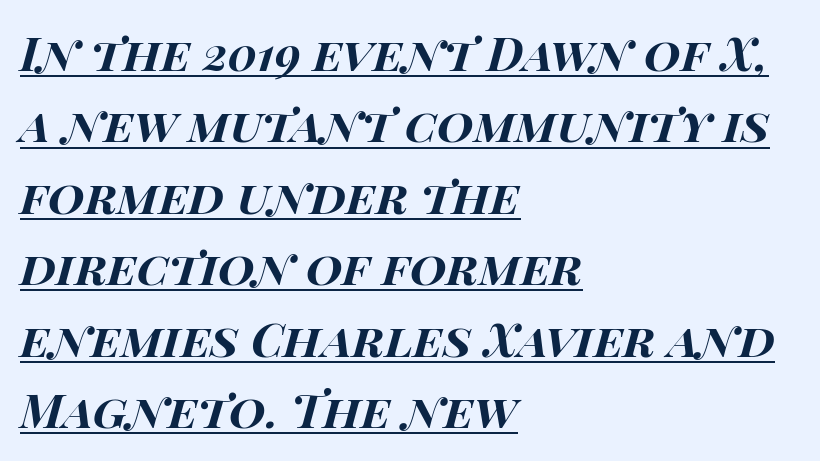
The image shows 47 px bold, wide type, italic (leaning right); set left-aligned, normal line spacing (1.52x), normal letter spacing, underlined; high stroke contrast and a large x-height.
